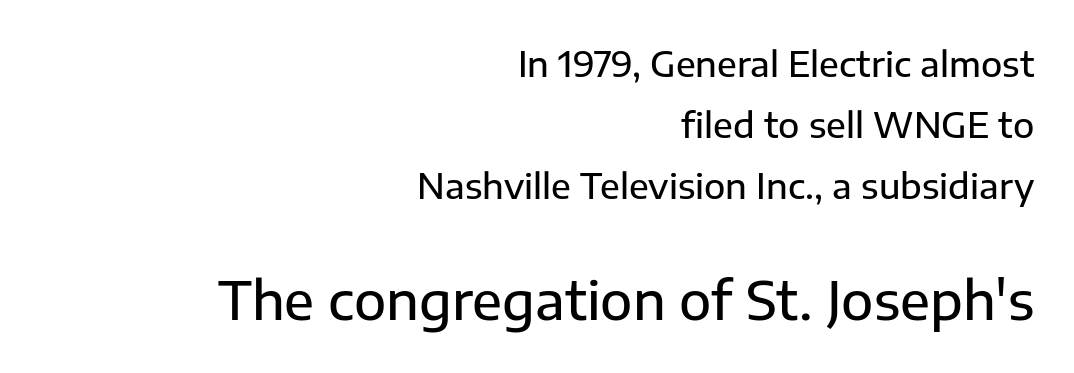
{"serif": "no", "italic": "no", "width": "normal", "stroke_contrast": "low", "x_height": "medium", "monospaced": "no", "underline": "no", "align": "right", "line_spacing_ratio": 1.74, "letter_spacing": "normal", "letter_spacing_em": 0.0, "larger_block": "second", "size_ratio": 1.51, "glyph_px": 53}
